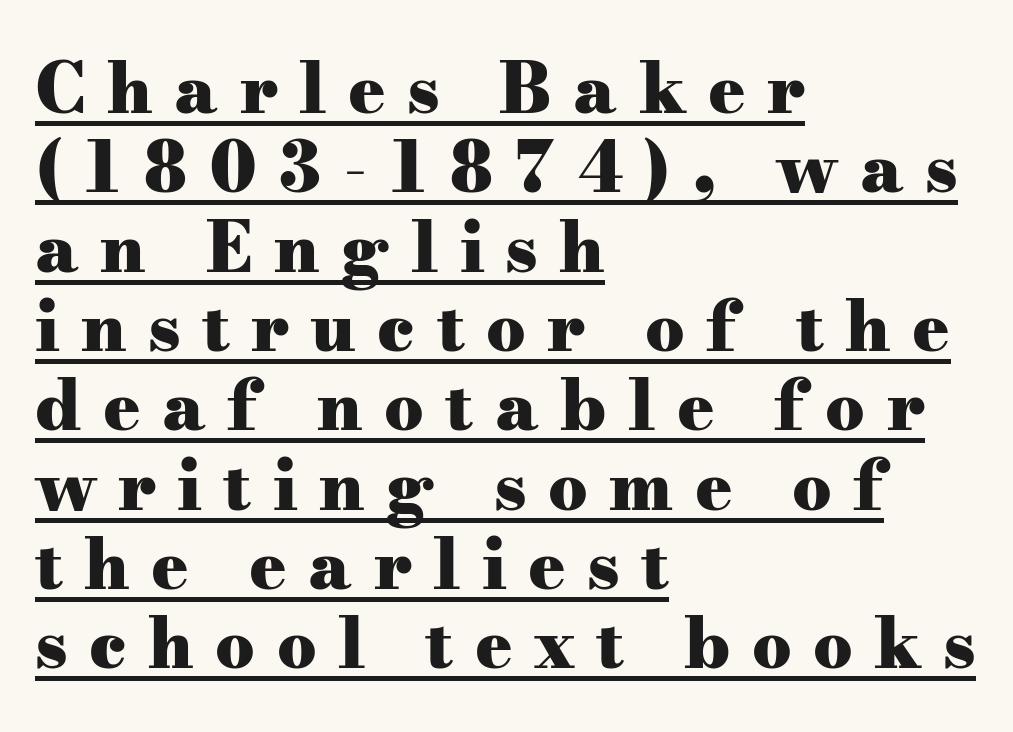
Q: Is the text bold? A: Yes.
Q: Is the text italic (slanted)? A: No, it is upright.
Q: Is the typeface a serif or a sans-serif typeface? A: Serif.
Q: Is the text underlined? A: Yes.
Q: How is the paragraph aligned? A: Left-aligned.
Q: Is the spacing between letters normal or unusually wide? A: Unusually wide.
Q: Is the spacing between lines tight, normal or loose? A: Tight.
Q: Width (condensed, normal, or wide)? A: Wide.
Q: Stroke contrast? A: Medium.
Q: x-height? A: Small.
Q: Monospaced? A: No.
